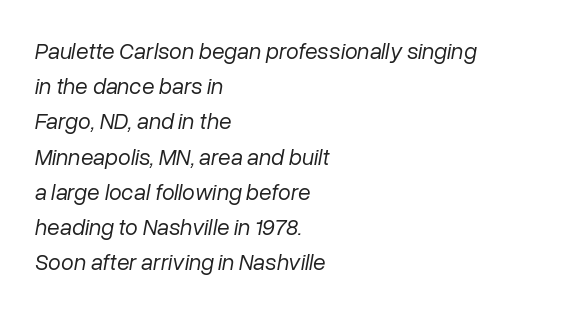
Counters stay open thanks to moderate or lighter strokes. This rendering uses left alignment, leaving the right contour irregular. Spacing between characters is what you'd get straight out of the box. Reading down the column, the eye jumps a familiar distance to each next line.
